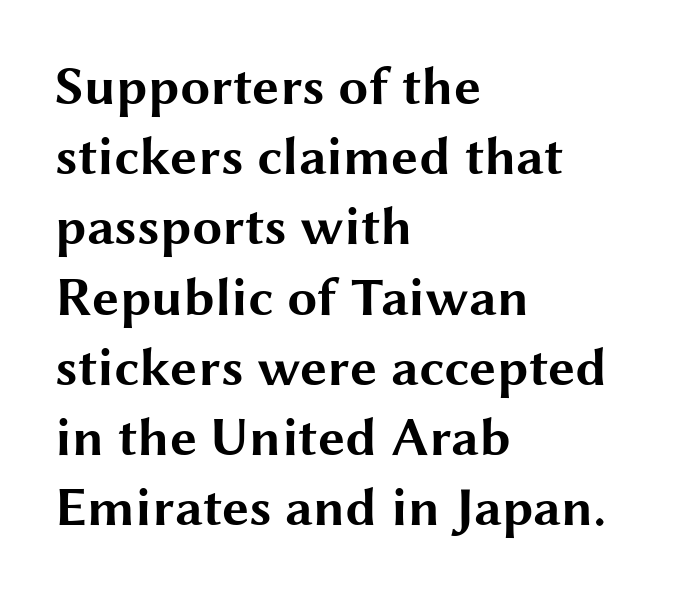
{"serif": "no", "italic": "no", "bold": "yes", "weight": "bold", "width": "wide", "stroke_contrast": "medium", "x_height": "medium", "monospaced": "no", "underline": "no", "align": "left", "line_spacing": "normal", "line_spacing_ratio": 1.3, "letter_spacing": "normal", "letter_spacing_em": 0.0, "glyph_px": 54}
